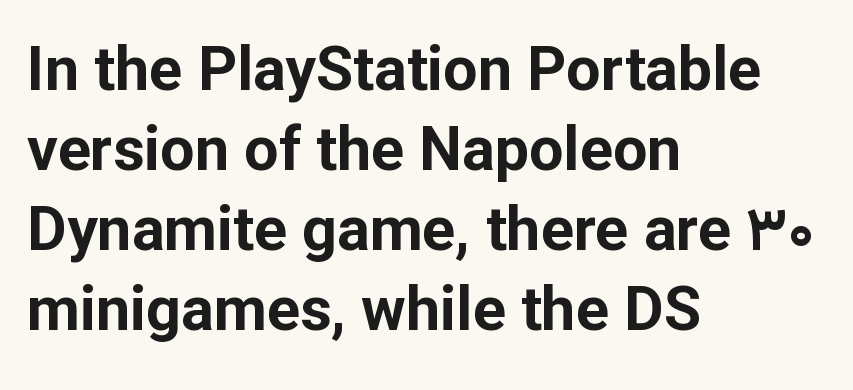
Q: Is the text bold? A: Yes.
Q: Is the text italic (slanted)? A: No, it is upright.
Q: Is the typeface a serif or a sans-serif typeface? A: Sans-serif.
Q: Is the text underlined? A: No.
Q: How is the paragraph aligned? A: Left-aligned.
Q: Is the spacing between letters normal or unusually wide? A: Normal.
Q: Is the spacing between lines tight, normal or loose? A: Normal.
Q: Width (condensed, normal, or wide)? A: Normal.
Q: Stroke contrast? A: Low.
Q: x-height? A: Medium.
Q: Monospaced? A: No.
